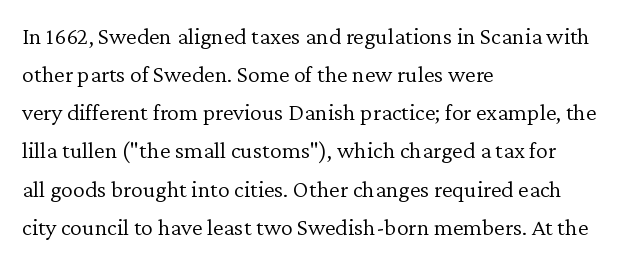
{"italic": "no", "bold": "no", "underline": "no", "align": "left", "line_spacing": "normal", "line_spacing_ratio": 1.59, "letter_spacing": "normal", "letter_spacing_em": 0.0, "glyph_px": 24}
